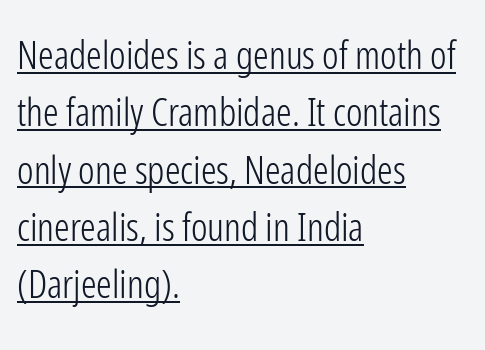
{"serif": "no", "italic": "no", "bold": "no", "weight": "light", "width": "condensed", "stroke_contrast": "low", "x_height": "medium", "monospaced": "no", "underline": "yes", "align": "left", "line_spacing": "normal", "line_spacing_ratio": 1.47, "letter_spacing": "normal", "letter_spacing_em": 0.0, "glyph_px": 39}
